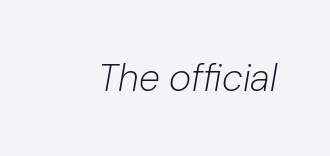
Q: Is the text bold? A: No.
Q: Is the text italic (slanted)? A: Yes, it leans right by about 10 degrees.
Q: Is the text underlined? A: No.
Q: Is the spacing between letters normal or unusually wide? A: Normal.
Q: Width (condensed, normal, or wide)? A: Normal.
Q: Stroke contrast? A: Low.
Q: x-height? A: Medium.
Q: Monospaced? A: No.
